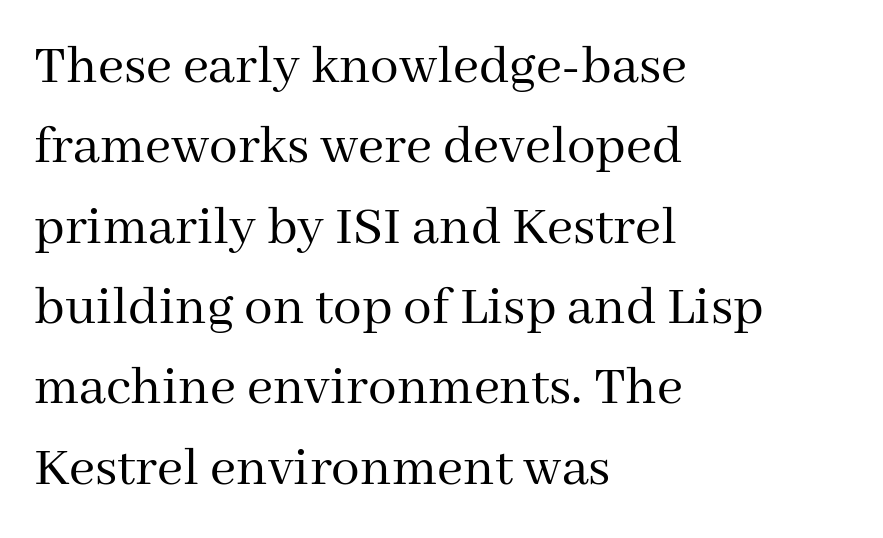
The image shows 57 px regular-weight serif type, upright; set left-aligned, normal line spacing (1.41x), normal letter spacing, not underlined; medium stroke contrast and a medium x-height.
